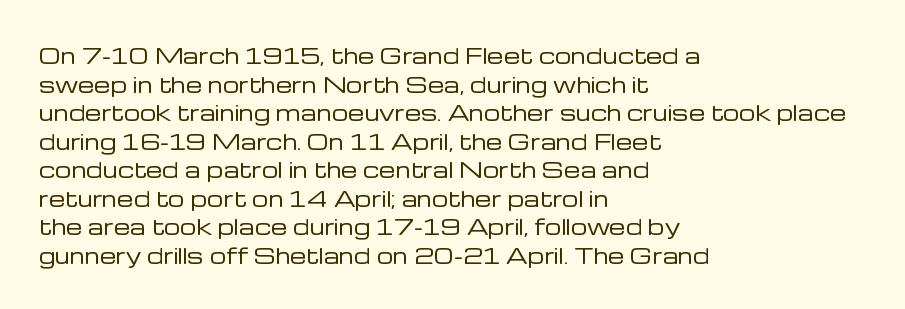
Line beginnings align vertically; line endings do not. Whoever set this chose a conventional vertical rhythm. Stroke mass is kept to a normal reading level or below. Nobody touched the tracking dial on this one.
